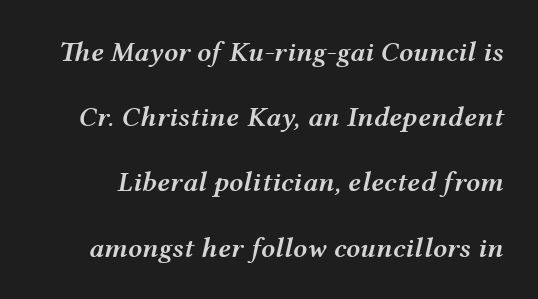
{"italic": "yes", "lean": "right", "slant_degrees": 12, "bold": "semi", "weight": "semibold", "width": "wide", "stroke_contrast": "medium", "x_height": "medium", "monospaced": "no", "underline": "no", "line_spacing": "loose", "line_spacing_ratio": 2.33, "letter_spacing": "normal", "letter_spacing_em": 0.0, "glyph_px": 28}
